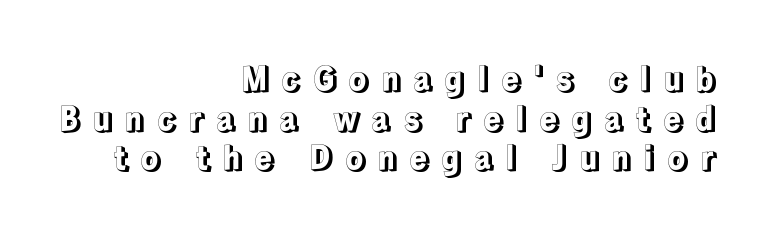
The letters are spread apart with noticeably loose tracking. Think of a printed novel: that variable character pitch is what you see here. Vertical strokes here are truly vertical. Any mark beneath the type? The region is blank.
